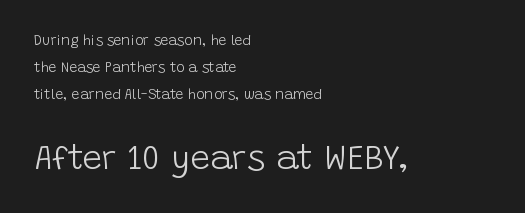
There is no visible air inserted between adjacent glyphs. A typesetter would mark this as roman, not italic. The foot of each line stays bare and open. Compared with a centered layout, this one pins lines to the left instead.
